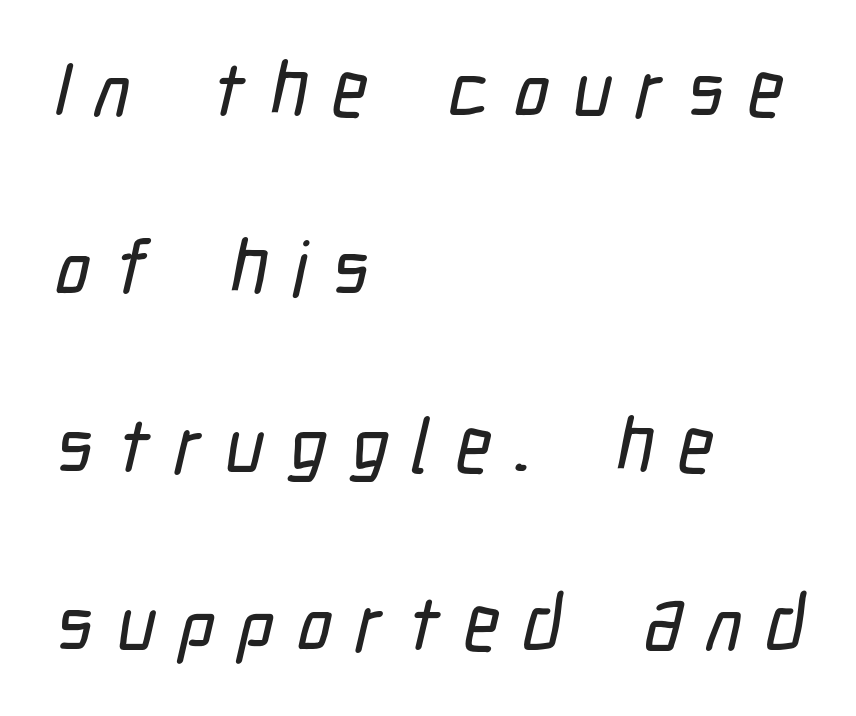
The image shows 77 px condensed sans-serif type; set left-aligned, loose line spacing (2.31x), unusually wide letter spacing (+0.31 em), not underlined; low stroke contrast and a medium x-height.
